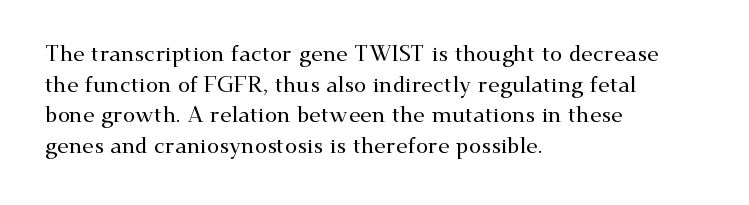
Q: Is the text italic (slanted)? A: No, it is upright.
Q: Is the text underlined? A: No.
Q: How is the paragraph aligned? A: Left-aligned.
Q: Is the spacing between letters normal or unusually wide? A: Normal.
Q: Is the spacing between lines tight, normal or loose? A: Normal.
